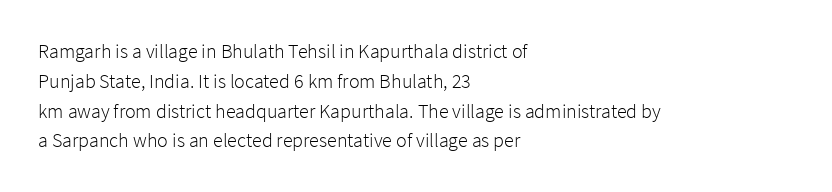
The image shows 20 px text type, upright; set left-aligned, normal line spacing (1.49x), normal letter spacing, not underlined.
